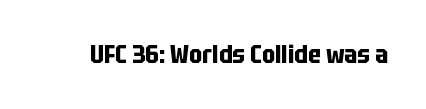
Q: Is the text bold? A: Yes.
Q: Is the text italic (slanted)? A: No, it is upright.
Q: Is the text underlined? A: No.
Q: Is the spacing between letters normal or unusually wide? A: Normal.
